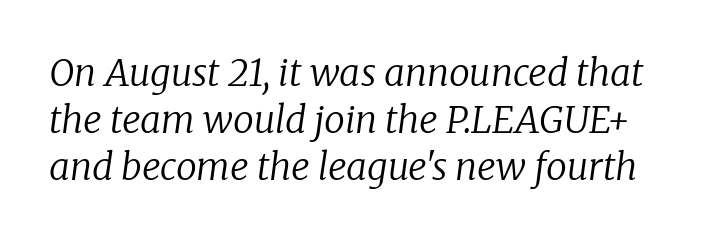
The image shows 37 px regular-weight serif type, italic (leaning right); set normal line spacing (1.27x), normal letter spacing, not underlined; low stroke contrast and a medium x-height.
